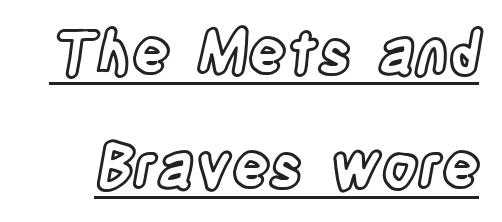
{"width": "condensed", "x_height": "large", "monospaced": "no", "underline": "yes", "line_spacing": "loose", "line_spacing_ratio": 1.93, "letter_spacing": "normal", "letter_spacing_em": 0.0, "glyph_px": 59}
